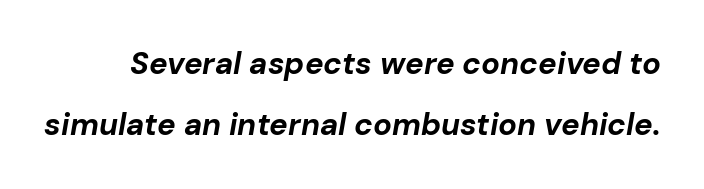
The letters advance in unequal steps, a hallmark of proportional type. Plenty of ink on the page — the face is bold. Vertical spacing — loose. Glyph-to-glyph distance matches everyday printed text.
